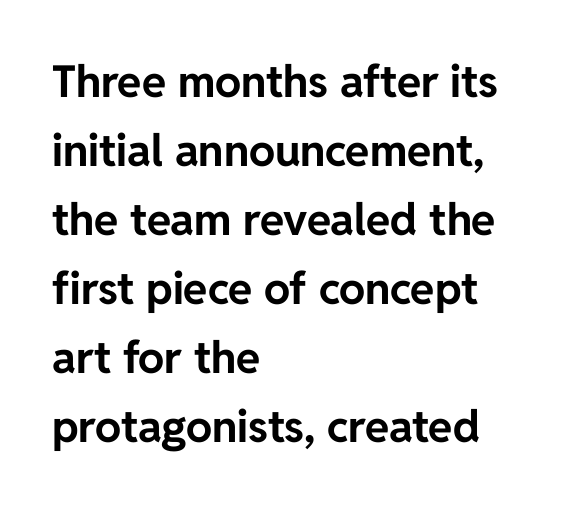
Q: Is the text bold? A: Yes.
Q: Is the text italic (slanted)? A: No, it is upright.
Q: Is the typeface a serif or a sans-serif typeface? A: Sans-serif.
Q: Is the text underlined? A: No.
Q: How is the paragraph aligned? A: Left-aligned.
Q: Is the spacing between letters normal or unusually wide? A: Normal.
Q: Is the spacing between lines tight, normal or loose? A: Normal.
Q: Width (condensed, normal, or wide)? A: Normal.
Q: Stroke contrast? A: Low.
Q: x-height? A: Medium.
Q: Monospaced? A: No.
